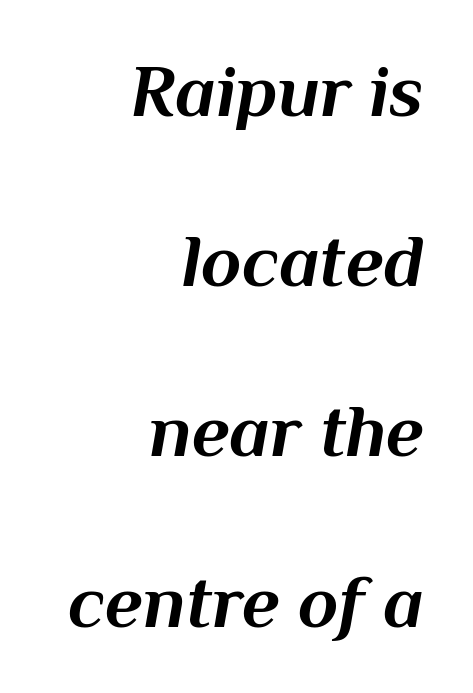
The space between consecutive lines is lavish. You could not count columns in this text — the font is proportionally spaced. Lines of text with bare space underneath. Which margin do the lines hug? The right one — the left edge is uneven. Spacing between characters is what you'd get straight out of the box.
